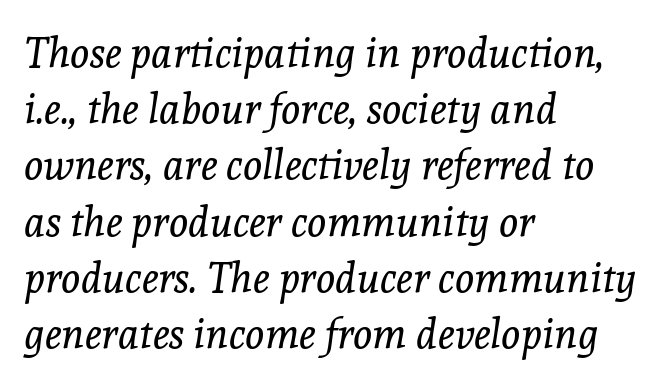
Q: Is the text bold? A: No.
Q: Is the text italic (slanted)? A: Yes, it leans right by about 8 degrees.
Q: Is the typeface a serif or a sans-serif typeface? A: Serif.
Q: Is the text underlined? A: No.
Q: How is the paragraph aligned? A: Left-aligned.
Q: Is the spacing between letters normal or unusually wide? A: Normal.
Q: Is the spacing between lines tight, normal or loose? A: Normal.
Q: Width (condensed, normal, or wide)? A: Normal.
Q: x-height? A: Medium.
Q: Monospaced? A: No.
